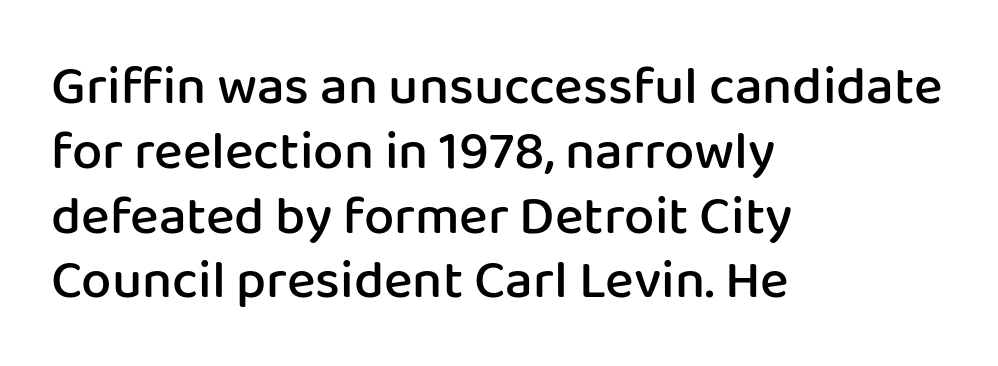
A fair bit of extra ink — the face is semibold, not bold. Spacing verdict: proportional, widths tailored to each character. The line texture is even and compact thanks to regular tracking. Left-aligned paragraph, ragged on the right. Nope, not italic — everything's standing straight.
